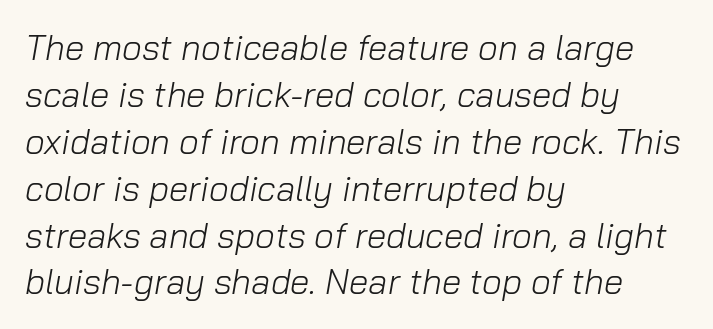
Q: Is the text bold? A: No.
Q: Is the text italic (slanted)? A: Yes, it leans right by about 10 degrees.
Q: Is the text underlined? A: No.
Q: How is the paragraph aligned? A: Left-aligned.
Q: Is the spacing between letters normal or unusually wide? A: Normal.
Q: Is the spacing between lines tight, normal or loose? A: Normal.
Q: Width (condensed, normal, or wide)? A: Normal.
Q: Stroke contrast? A: Low.
Q: x-height? A: Medium.
Q: Monospaced? A: No.
